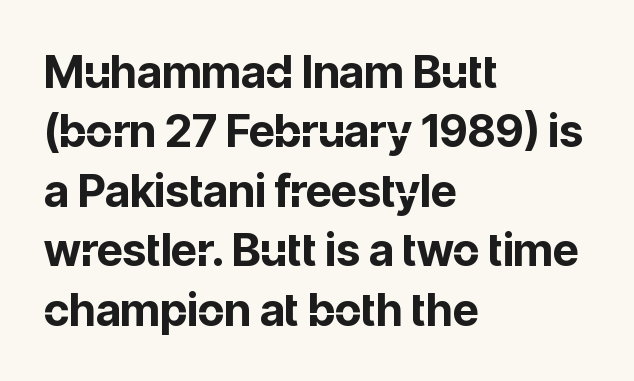
The baseline area is clear. The typesetting leans heavy: a genuine bold. Upright lettering throughout. Students, observe: this is what conventionally led text looks like.
